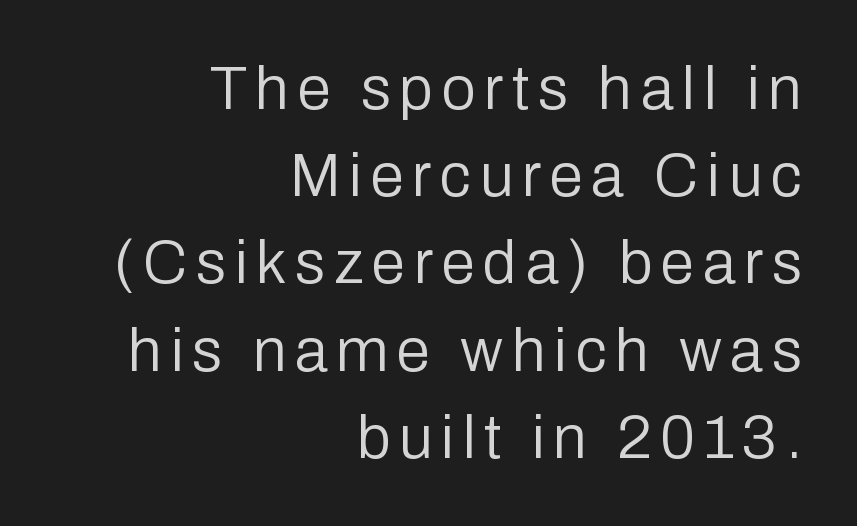
Q: Is the text bold? A: No.
Q: Is the text italic (slanted)? A: No, it is upright.
Q: Is the typeface a serif or a sans-serif typeface? A: Sans-serif.
Q: Is the text underlined? A: No.
Q: How is the paragraph aligned? A: Right-aligned.
Q: Is the spacing between lines tight, normal or loose? A: Normal.
Q: Width (condensed, normal, or wide)? A: Normal.
Q: Stroke contrast? A: Low.
Q: x-height? A: Medium.
Q: Monospaced? A: No.
